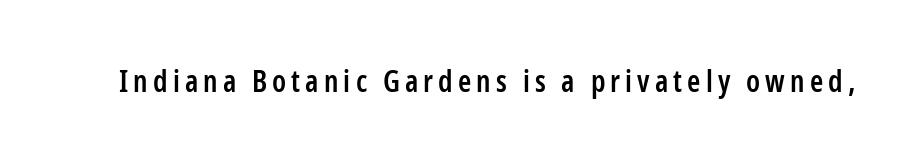
{"serif": "no", "italic": "no", "bold": "semi", "weight": "semibold", "width": "condensed", "stroke_contrast": "low", "x_height": "medium", "monospaced": "no", "underline": "no", "glyph_px": 30}
